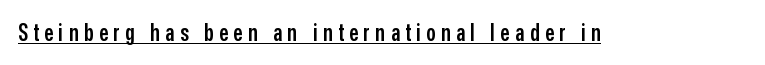
Q: Is the text bold? A: Semi-bold.
Q: Is the text italic (slanted)? A: No, it is upright.
Q: Is the text underlined? A: Yes.
Q: Is the spacing between letters normal or unusually wide? A: Unusually wide.
